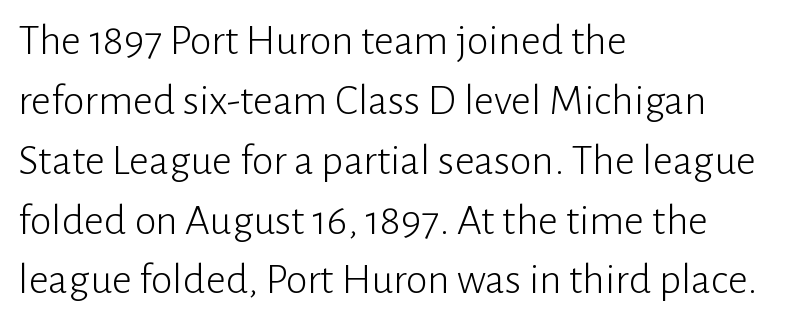
Q: Is the text bold? A: No.
Q: Is the text italic (slanted)? A: No, it is upright.
Q: Is the typeface a serif or a sans-serif typeface? A: Sans-serif.
Q: Is the text underlined? A: No.
Q: How is the paragraph aligned? A: Left-aligned.
Q: Is the spacing between letters normal or unusually wide? A: Normal.
Q: Is the spacing between lines tight, normal or loose? A: Normal.
Q: Width (condensed, normal, or wide)? A: Normal.
Q: Stroke contrast? A: Low.
Q: x-height? A: Medium.
Q: Monospaced? A: No.
